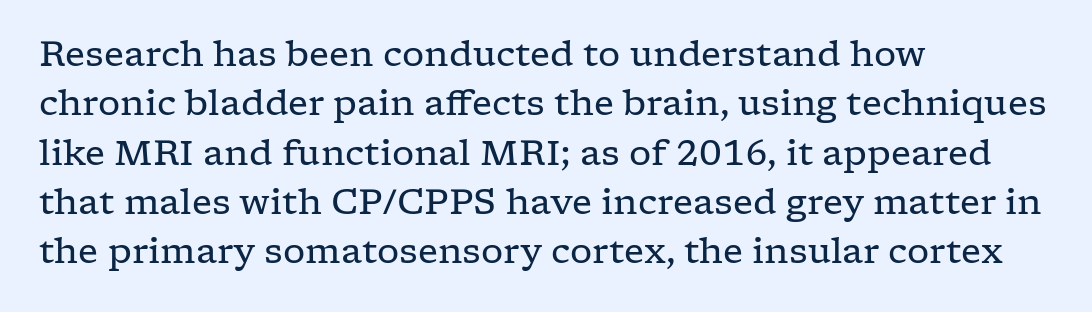
Observe the ordinary spacing: letters are neighbours, not strangers. This block has exactly the height ordinary leading produces. A classic flush-left, rag-right setting is used for this passage. This is not heavy type; no bold has been used.
